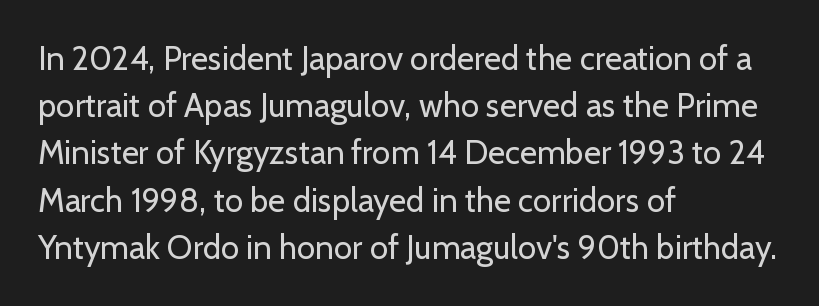
Stroke mass is kept to a normal reading level or below. Nobody drew a line under any word here. The line-height multiplier appears to be the usual default. Check where the strokes stop: nothing finishes them off — pure sans.
